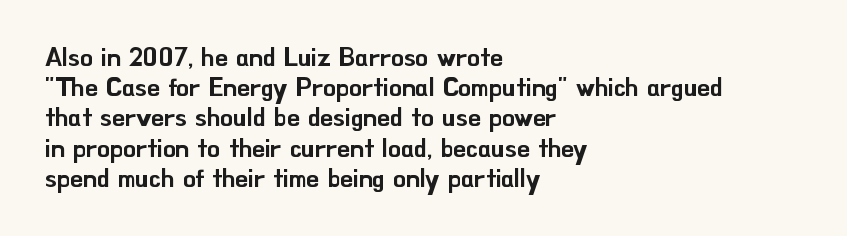
Q: Is the text italic (slanted)? A: No, it is upright.
Q: Is the text underlined? A: No.
Q: How is the paragraph aligned? A: Left-aligned.
Q: Is the spacing between letters normal or unusually wide? A: Normal.
